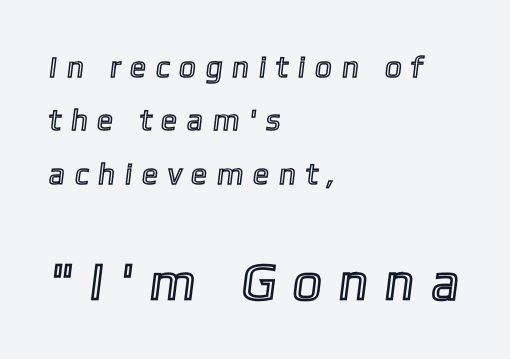
{"width": "normal", "x_height": "medium", "monospaced": "no", "underline": "no", "align": "left", "line_spacing_ratio": 1.78, "letter_spacing": "wide", "letter_spacing_em": 0.32, "larger_block": "second", "size_ratio": 1.73, "glyph_px": 52}
